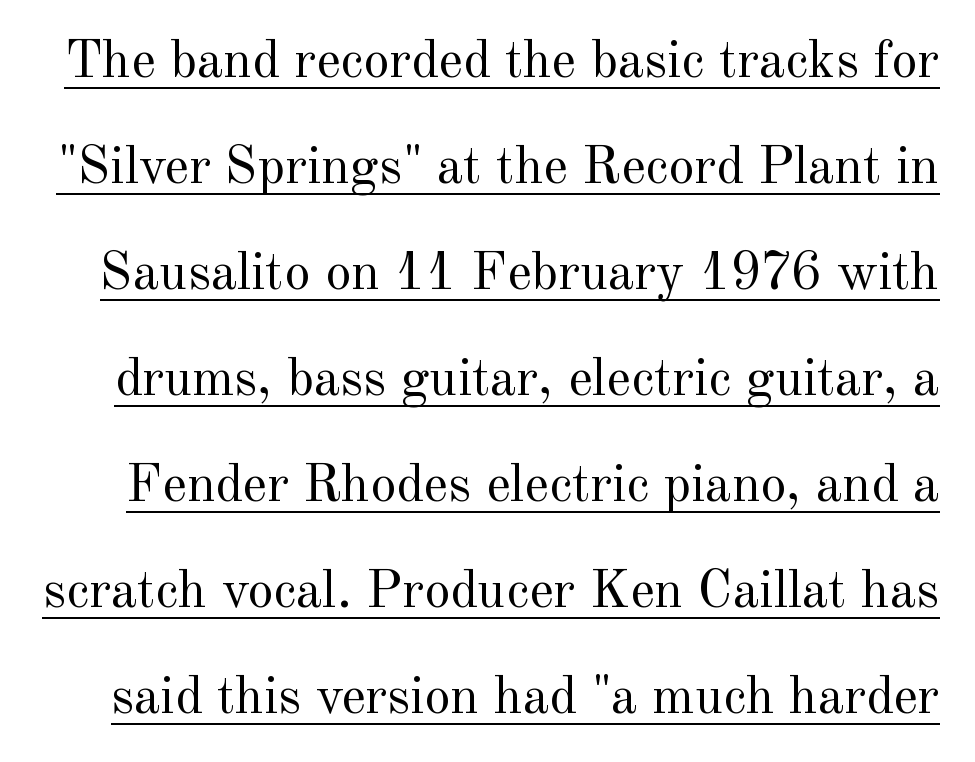
Q: Is the text bold? A: No.
Q: Is the text italic (slanted)? A: No, it is upright.
Q: Is the typeface a serif or a sans-serif typeface? A: Serif.
Q: Is the text underlined? A: Yes.
Q: Is the spacing between letters normal or unusually wide? A: Normal.
Q: Is the spacing between lines tight, normal or loose? A: Loose.
Q: Width (condensed, normal, or wide)? A: Normal.
Q: x-height? A: Small.
Q: Monospaced? A: No.
